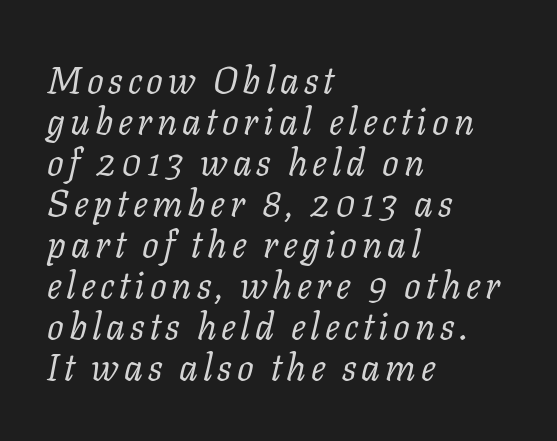
Q: Is the text bold? A: No.
Q: Is the text italic (slanted)? A: Yes, it leans right by about 11 degrees.
Q: Is the typeface a serif or a sans-serif typeface? A: Serif.
Q: Is the text underlined? A: No.
Q: How is the paragraph aligned? A: Left-aligned.
Q: Is the spacing between lines tight, normal or loose? A: Tight.
Q: Width (condensed, normal, or wide)? A: Normal.
Q: Stroke contrast? A: Low.
Q: x-height? A: Medium.
Q: Monospaced? A: No.
